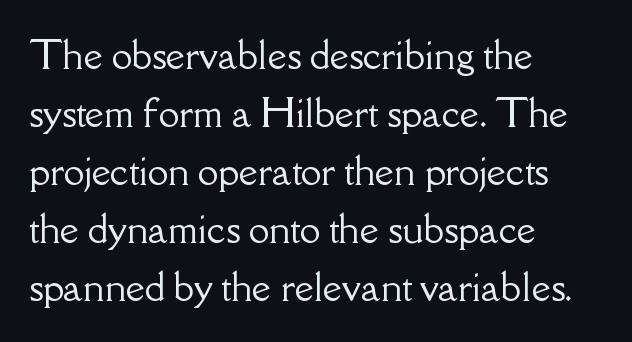
{"serif": "yes", "italic": "no", "width": "normal", "stroke_contrast": "low", "x_height": "small", "monospaced": "no", "underline": "no", "align": "left", "line_spacing": "normal", "line_spacing_ratio": 1.57, "letter_spacing": "normal", "letter_spacing_em": 0.0, "glyph_px": 37}
